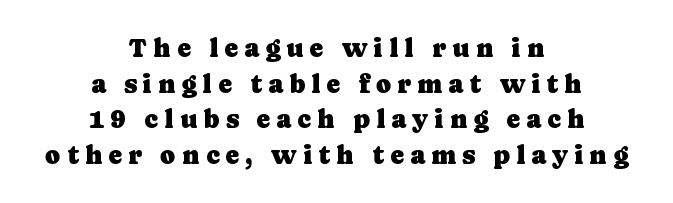
Underline: absent. This rendering widens character spacing well past its baseline value. Is there any slant? The stems are plumb. Is there much room between lines? A standard amount, neither cramped nor airy.
